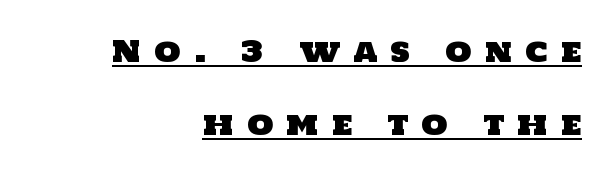
Q: Is the typeface a serif or a sans-serif typeface? A: Sans-serif.
Q: Is the text underlined? A: Yes.
Q: How is the paragraph aligned? A: Right-aligned.
Q: Is the spacing between letters normal or unusually wide? A: Unusually wide.
Q: Is the spacing between lines tight, normal or loose? A: Loose.
Q: Width (condensed, normal, or wide)? A: Normal.
Q: Stroke contrast? A: Low.
Q: x-height? A: Large.
Q: Monospaced? A: No.
